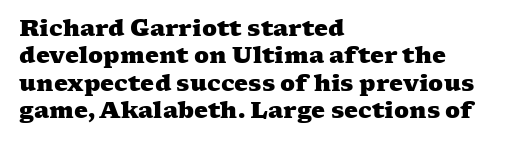
Q: Is the text bold? A: Yes.
Q: Is the text underlined? A: No.
Q: How is the paragraph aligned? A: Left-aligned.
Q: Is the spacing between letters normal or unusually wide? A: Normal.
